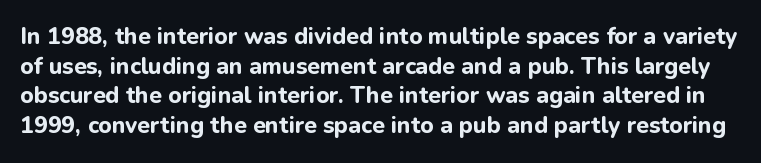
Anything drawn beneath the words? Only blank space. These lines were composed using upright roman letters. In terms of weight, the rendering is a true, heavy bold. Honestly, the row spacing looks completely unremarkable. The gaps between neighbouring characters are ordinary and unremarkable.
